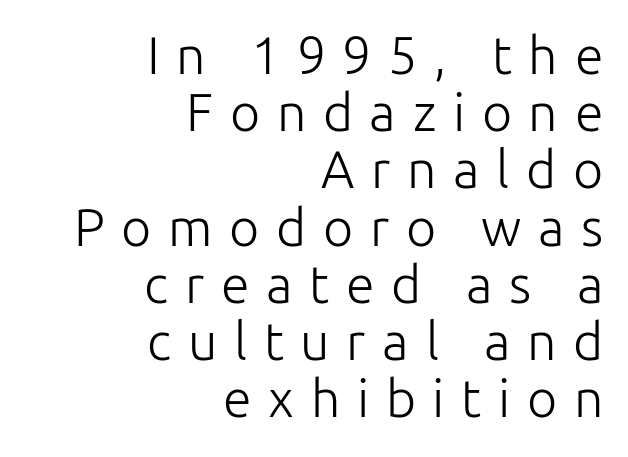
Q: Is the text bold? A: No.
Q: Is the text italic (slanted)? A: No, it is upright.
Q: Is the typeface a serif or a sans-serif typeface? A: Sans-serif.
Q: Is the text underlined? A: No.
Q: How is the paragraph aligned? A: Right-aligned.
Q: Is the spacing between letters normal or unusually wide? A: Unusually wide.
Q: Is the spacing between lines tight, normal or loose? A: Tight.
Q: Width (condensed, normal, or wide)? A: Normal.
Q: Stroke contrast? A: Low.
Q: x-height? A: Medium.
Q: Monospaced? A: No.
